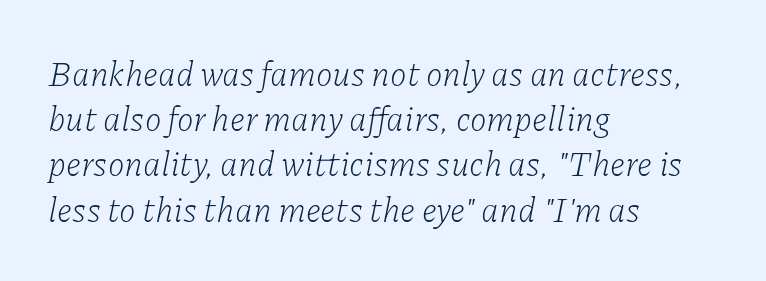
Underlining? Definitely not there. Casual observation: everything's shoved over to the left. The glyphs in this specimen are seriffed. Is the type heavy? It reads as light-to-regular instead. Does the leading feel generous? No, just average.
